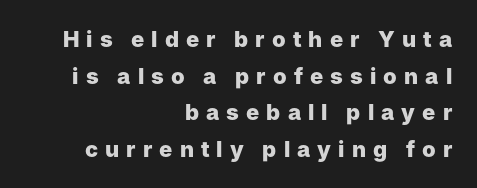
Successive baselines arrive at the customary interval. The type is letterspaced generously, with wide tracking. All the whitespace from short lines collects on the left. In terms of posture, this sample is upright. Weight check: bold — yes, fully.
